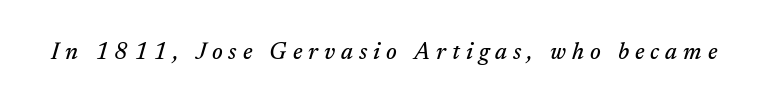
The image shows 23 px text type, italic (leaning right); set unusually wide letter spacing (+0.26 em), not underlined.
